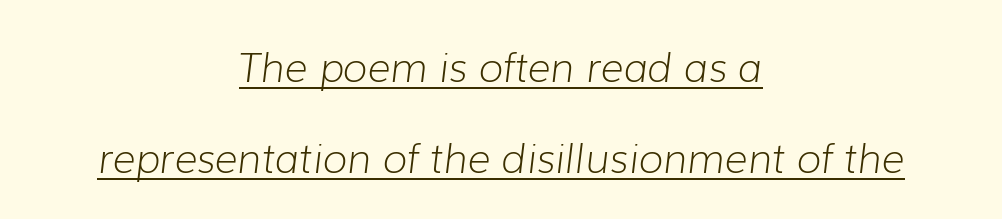
{"italic": "yes", "lean": "right", "slant_degrees": 7, "bold": "no", "weight": "light", "width": "normal", "stroke_contrast": "low", "x_height": "medium", "monospaced": "no", "underline": "yes", "align": "center", "line_spacing": "loose", "line_spacing_ratio": 2.27, "letter_spacing": "normal", "letter_spacing_em": 0.0, "glyph_px": 40}
